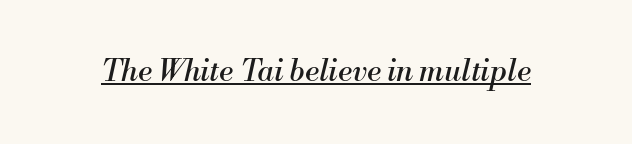
{"serif": "yes", "italic": "yes", "lean": "right", "slant_degrees": 13, "bold": "no", "weight": "regular", "width": "normal", "stroke_contrast": "medium", "x_height": "small", "monospaced": "no", "underline": "yes", "letter_spacing": "normal", "letter_spacing_em": 0.0, "glyph_px": 30}
